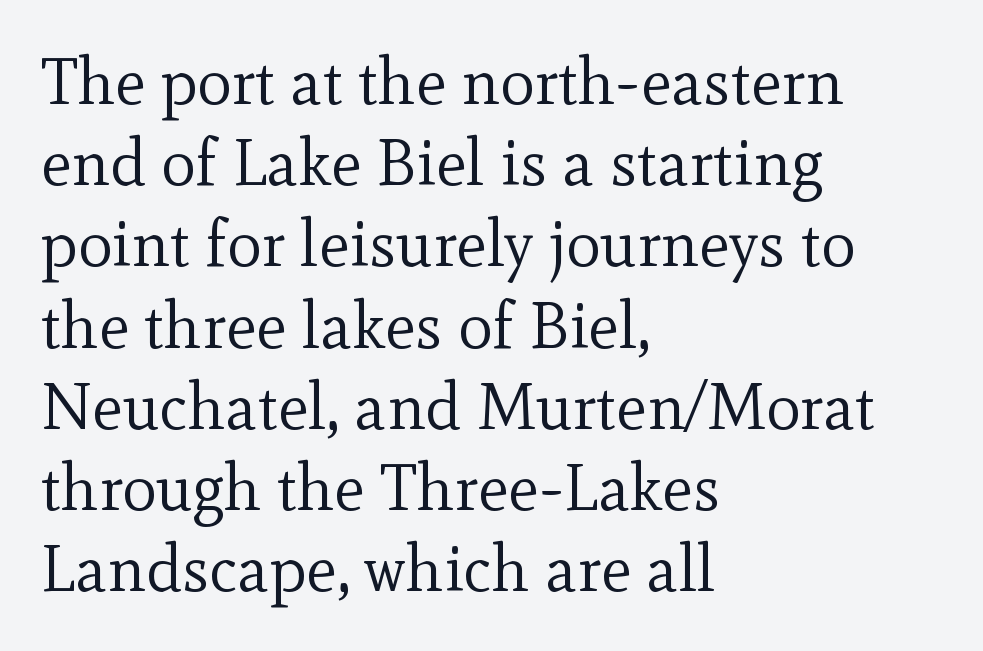
Q: Is the text bold? A: No.
Q: Is the text italic (slanted)? A: No, it is upright.
Q: Is the typeface a serif or a sans-serif typeface? A: Serif.
Q: Is the text underlined? A: No.
Q: How is the paragraph aligned? A: Left-aligned.
Q: Is the spacing between letters normal or unusually wide? A: Normal.
Q: Is the spacing between lines tight, normal or loose? A: Normal.
Q: Width (condensed, normal, or wide)? A: Normal.
Q: x-height? A: Small.
Q: Monospaced? A: No.
